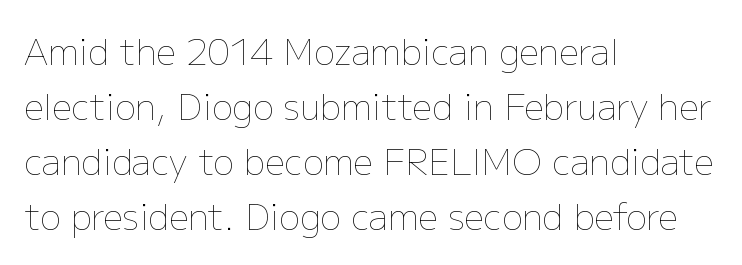
The image shows 35 px thin type, upright; set left-aligned, normal line spacing (1.57x), normal letter spacing, not underlined; low stroke contrast and a medium x-height.
